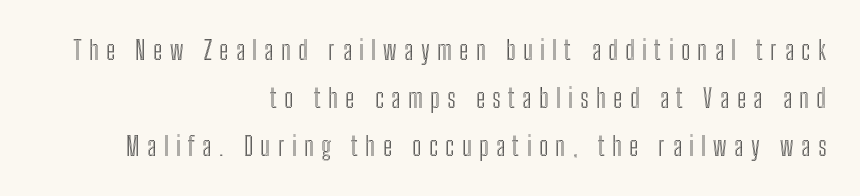
Letters rest on an invisible, unmarked baseline. The line texture is sparse and dotted thanks to wide tracking. Vertical strokes here are truly vertical. The compositor pushed each line to the right boundary.
